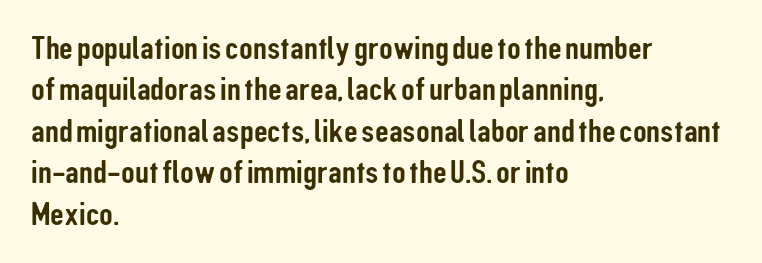
A typesetter would mark this as roman, not italic. Honestly, the letter spacing is just normal — you wouldn't notice it. A sans-serif font was chosen for this passage. Character widths vary here, with narrow letters taking less room than wide ones.
